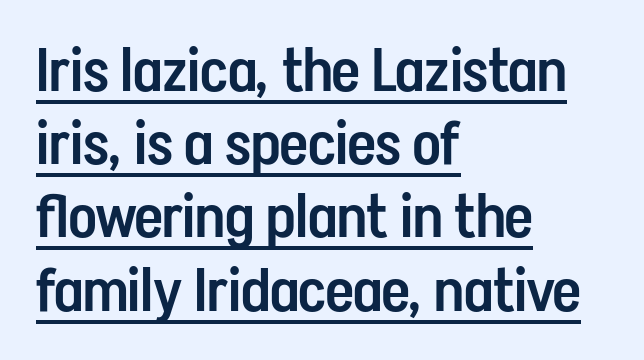
The image shows 61 px semibold, condensed sans-serif type, upright; set left-aligned, line spacing 1.2x, normal letter spacing, underlined; low stroke contrast and a medium x-height.
